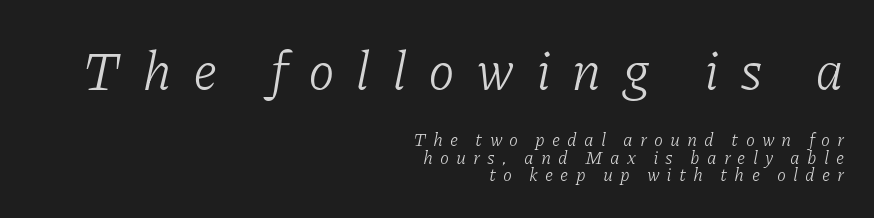
The image shows 54 px light serif type, italic (leaning right); set right-aligned, tight line spacing (0.98x), unusually wide letter spacing (+0.39 em), not underlined; the first (top) block is 3.0x larger; low stroke contrast and a medium x-height.
